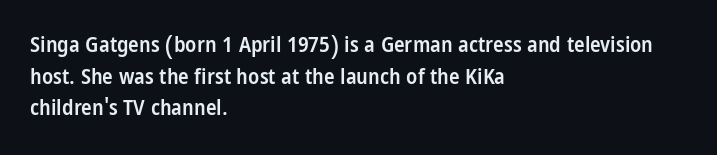
The passage shown stacks its lines at a standard gap. Beneath every word, the page is bare. The compositor pushed each line to the left boundary. Tall strokes in this sample are plumb rather than angled.
